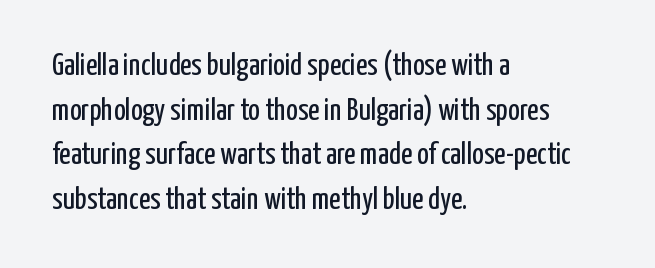
{"serif": "no", "italic": "no", "bold": "no", "weight": "regular", "width": "condensed", "stroke_contrast": "low", "x_height": "medium", "monospaced": "no", "underline": "no", "align": "left", "line_spacing": "normal", "line_spacing_ratio": 1.44, "letter_spacing": "normal", "letter_spacing_em": 0.0, "glyph_px": 31}
